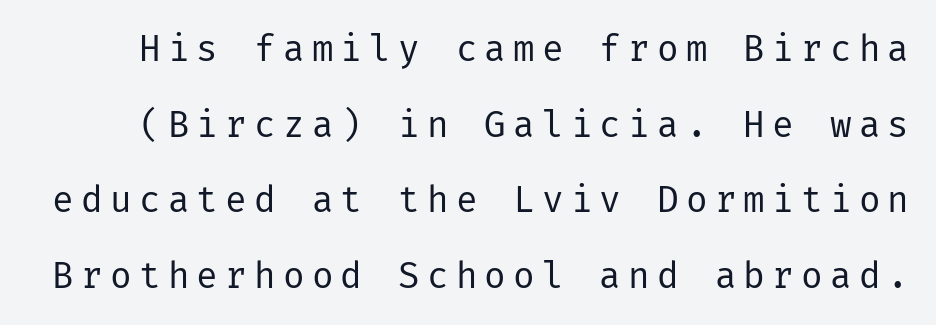
{"serif": "no", "italic": "no", "bold": "no", "weight": "regular", "width": "normal", "stroke_contrast": "low", "x_height": "medium", "underline": "no", "line_spacing": "loose", "line_spacing_ratio": 2.1, "letter_spacing": "wide", "letter_spacing_em": 0.2, "glyph_px": 36}
